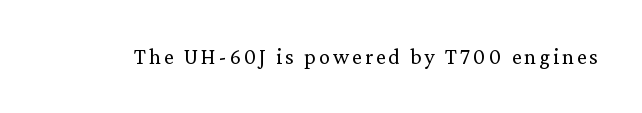
The specimen reads as upright at a glance. The face looks like a standard text weight, possibly lighter. Nobody drew a line under any word here.
